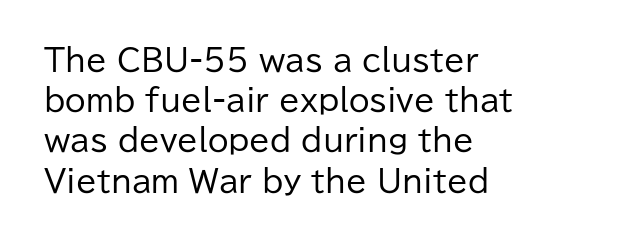
The image shows 30 px regular-weight sans-serif type, upright; set left-aligned, normal line spacing (1.34x), normal letter spacing, not underlined; low stroke contrast and a medium x-height.
